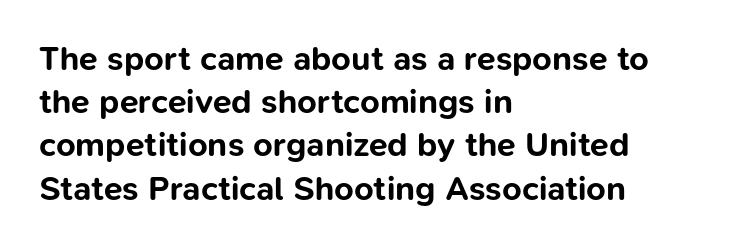
{"serif": "no", "italic": "no", "bold": "yes", "weight": "bold", "width": "normal", "stroke_contrast": "low", "x_height": "medium", "monospaced": "no", "underline": "no", "align": "left", "line_spacing": "normal", "line_spacing_ratio": 1.27, "letter_spacing": "normal", "letter_spacing_em": 0.0, "glyph_px": 34}
